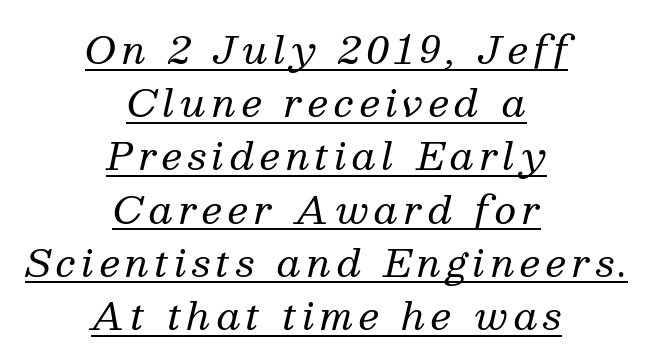
{"serif": "yes", "italic": "yes", "lean": "right", "slant_degrees": 13, "bold": "no", "weight": "regular", "width": "normal", "stroke_contrast": "medium", "x_height": "medium", "monospaced": "no", "underline": "yes", "align": "center", "line_spacing": "normal", "line_spacing_ratio": 1.4, "glyph_px": 38}
